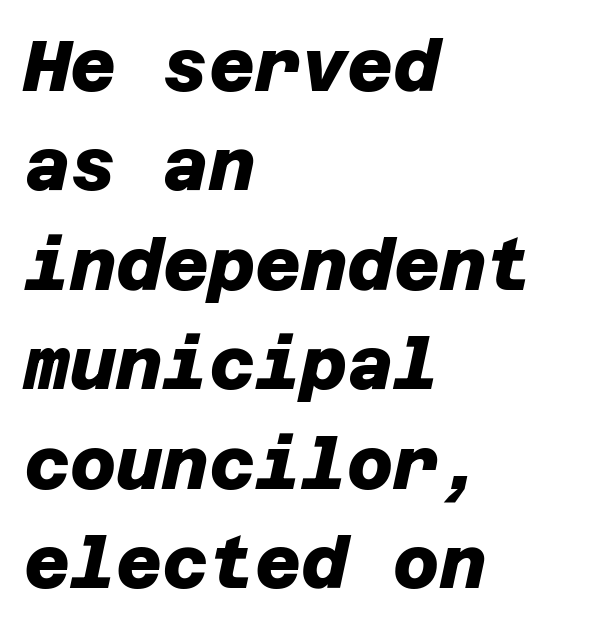
The image shows 71 px heavy sans-serif type; set left-aligned, normal line spacing (1.4x), normal letter spacing, not underlined; low stroke contrast and a large x-height.
